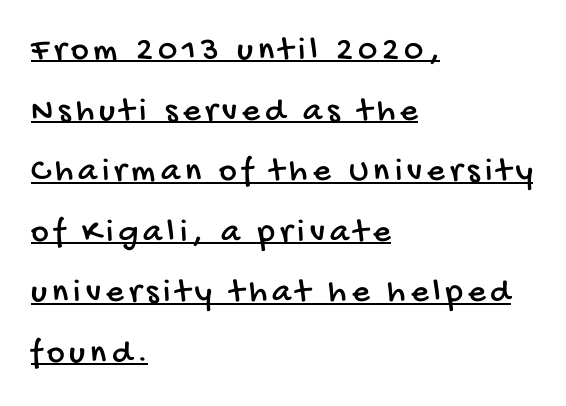
{"serif": "no", "width": "condensed", "stroke_contrast": "low", "x_height": "large", "monospaced": "no", "underline": "yes", "align": "left", "line_spacing_ratio": 1.78, "glyph_px": 34}
